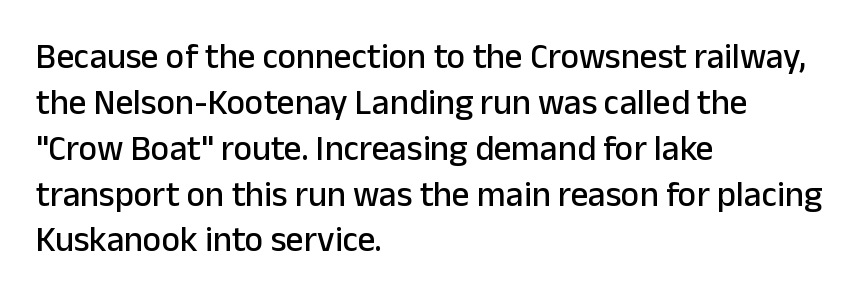
If you drew a line through each stem, it would be perfectly vertical. Do the characters align in a grid? No, the font is proportional. Students, note that the glyphs here touch the page at normal intervals. The typeface chosen for these lines omits serifs. Rows of type keep a routine distance in the vertical direction.
